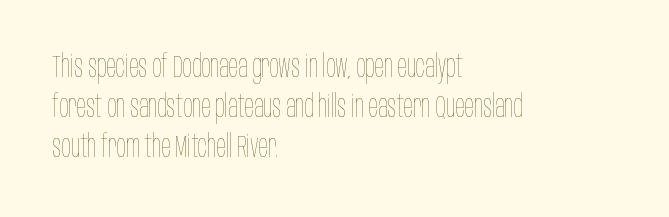
Q: Is the text bold? A: No.
Q: Is the text italic (slanted)? A: No, it is upright.
Q: Is the text underlined? A: No.
Q: How is the paragraph aligned? A: Left-aligned.
Q: Is the spacing between letters normal or unusually wide? A: Normal.
Q: Is the spacing between lines tight, normal or loose? A: Normal.
Q: Width (condensed, normal, or wide)? A: Condensed.
Q: Stroke contrast? A: Low.
Q: x-height? A: Large.
Q: Monospaced? A: No.
